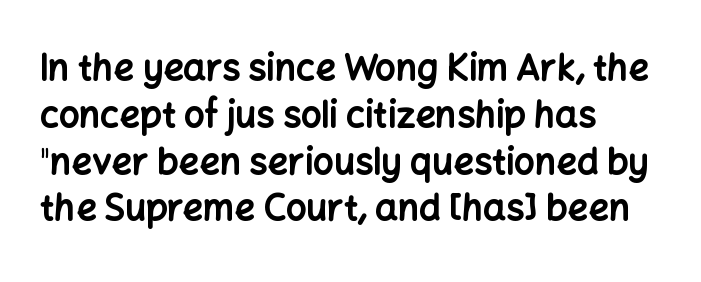
{"serif": "no", "italic": "no", "bold": "yes", "weight": "bold", "width": "normal", "stroke_contrast": "low", "x_height": "medium", "monospaced": "no", "underline": "no", "align": "left", "line_spacing": "normal", "line_spacing_ratio": 1.3, "letter_spacing": "normal", "letter_spacing_em": 0.0, "glyph_px": 36}
